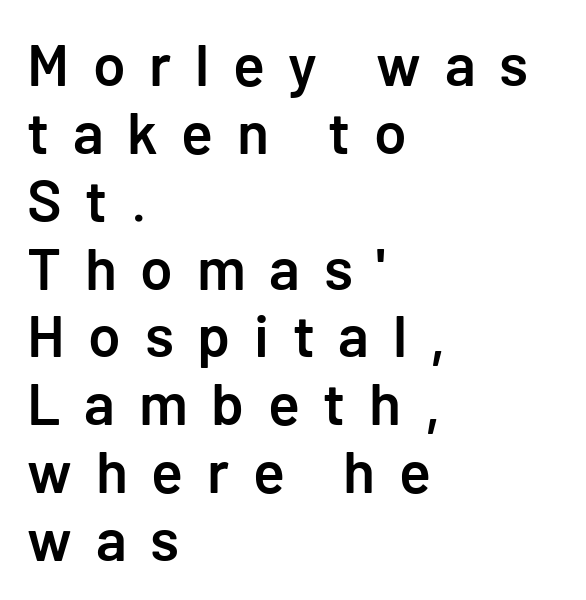
The zone under the glyphs is completely vacant. If you measured baseline to baseline, you'd find a short distance. The font is running at a semibold setting, under full bold. This sample uses a sans-serif face. Layout note: lines flush left. Tracking here is generous; glyphs stand well apart from one another.
